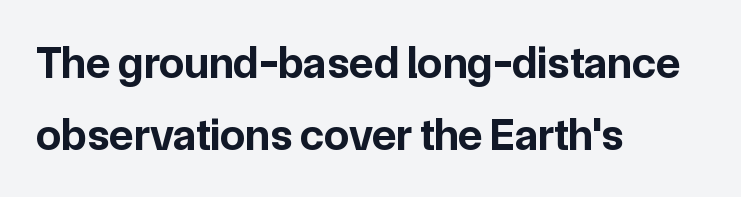
Q: Is the text bold? A: Yes.
Q: Is the text italic (slanted)? A: No, it is upright.
Q: Is the typeface a serif or a sans-serif typeface? A: Sans-serif.
Q: Is the text underlined? A: No.
Q: How is the paragraph aligned? A: Left-aligned.
Q: Is the spacing between letters normal or unusually wide? A: Normal.
Q: Is the spacing between lines tight, normal or loose? A: Normal.
Q: Width (condensed, normal, or wide)? A: Normal.
Q: Stroke contrast? A: Low.
Q: x-height? A: Medium.
Q: Monospaced? A: No.
